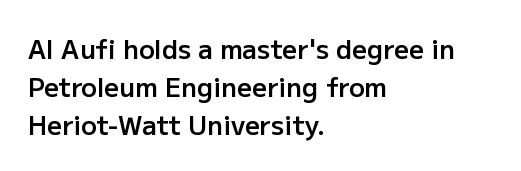
Q: Is the text bold? A: Semi-bold.
Q: Is the text italic (slanted)? A: No, it is upright.
Q: Is the text underlined? A: No.
Q: How is the paragraph aligned? A: Left-aligned.
Q: Is the spacing between letters normal or unusually wide? A: Normal.
Q: Is the spacing between lines tight, normal or loose? A: Normal.
